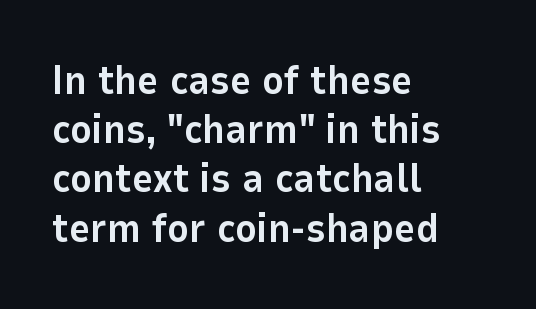
{"serif": "no", "italic": "no", "bold": "yes", "weight": "bold", "width": "normal", "stroke_contrast": "low", "x_height": "medium", "monospaced": "no", "underline": "no", "align": "left", "line_spacing_ratio": 1.2, "letter_spacing": "normal", "letter_spacing_em": 0.0, "glyph_px": 41}
